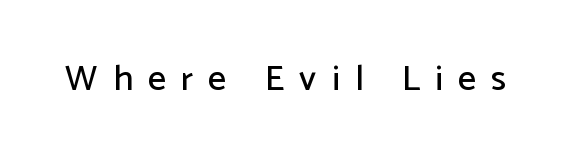
{"serif": "no", "italic": "no", "width": "normal", "stroke_contrast": "low", "x_height": "medium", "monospaced": "no", "underline": "no", "letter_spacing": "wide", "letter_spacing_em": 0.42, "glyph_px": 36}
